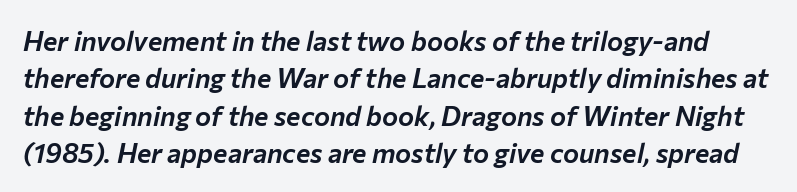
{"italic": "yes", "lean": "right", "slant_degrees": 12, "underline": "no", "line_spacing": "normal", "line_spacing_ratio": 1.38, "letter_spacing": "normal", "letter_spacing_em": 0.0, "glyph_px": 27}
